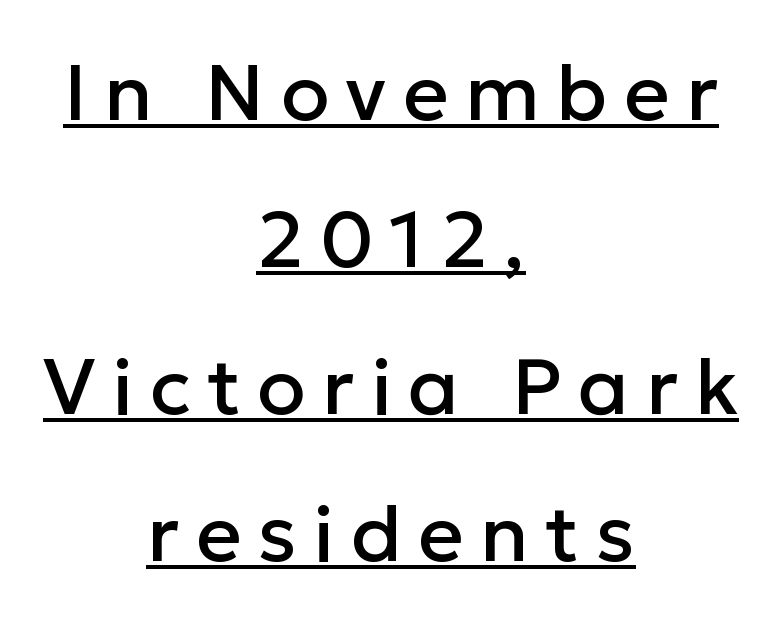
Q: Is the text italic (slanted)? A: No, it is upright.
Q: Is the typeface a serif or a sans-serif typeface? A: Sans-serif.
Q: Is the text underlined? A: Yes.
Q: How is the paragraph aligned? A: Centered.
Q: Is the spacing between letters normal or unusually wide? A: Unusually wide.
Q: Width (condensed, normal, or wide)? A: Normal.
Q: Stroke contrast? A: Low.
Q: x-height? A: Medium.
Q: Monospaced? A: No.
